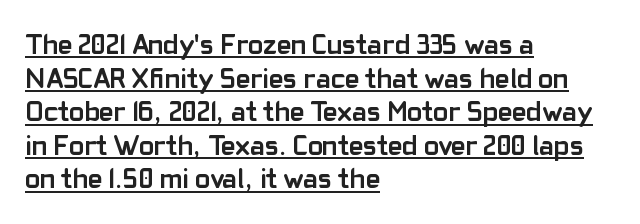
Look at the bottom of the vertical strokes: they stop flat, with no serifs. Caption: standard tracking, unaltered. Character widths vary here, with narrow letters taking less room than wide ones. Notice how a bar underscores the lettering throughout.
